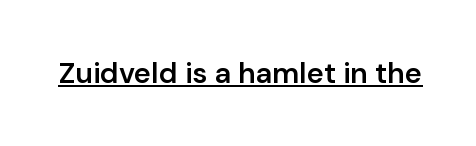
{"serif": "no", "italic": "no", "bold": "semi", "weight": "semibold", "width": "normal", "stroke_contrast": "low", "x_height": "medium", "monospaced": "no", "underline": "yes", "letter_spacing": "normal", "letter_spacing_em": 0.0, "glyph_px": 29}
